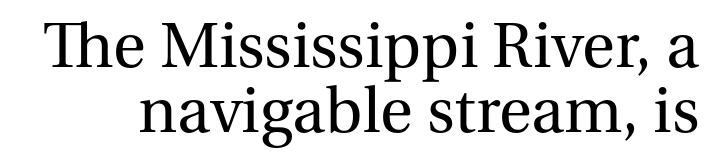
{"serif": "yes", "italic": "no", "bold": "no", "weight": "regular", "width": "normal", "stroke_contrast": "medium", "x_height": "medium", "monospaced": "no", "underline": "no", "line_spacing": "tight", "line_spacing_ratio": 0.97, "letter_spacing": "normal", "letter_spacing_em": 0.0, "glyph_px": 67}
